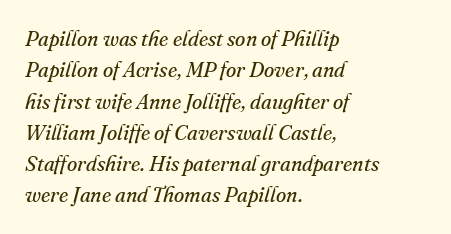
Q: Is the text bold? A: No.
Q: Is the text italic (slanted)? A: Yes, it leans right by about 16 degrees.
Q: Is the text underlined? A: No.
Q: How is the paragraph aligned? A: Left-aligned.
Q: Is the spacing between letters normal or unusually wide? A: Normal.
Q: Is the spacing between lines tight, normal or loose? A: Normal.
